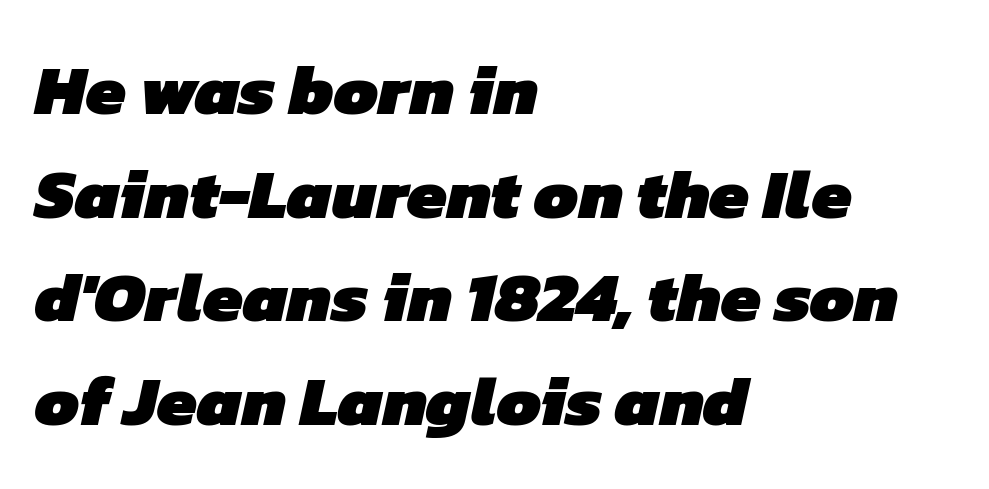
The image shows 71 px heavy sans-serif type; set left-aligned, normal line spacing (1.46x), normal letter spacing, not underlined; low stroke contrast and a medium x-height.
